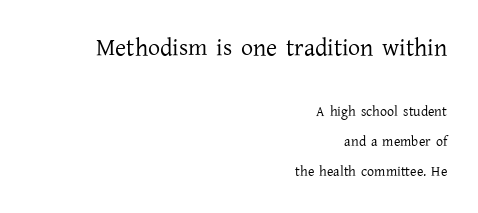
{"italic": "no", "bold": "no", "underline": "no", "align": "right", "line_spacing": "loose", "line_spacing_ratio": 2.15, "letter_spacing": "normal", "letter_spacing_em": 0.0, "larger_block": "first", "size_ratio": 1.71, "glyph_px": 24}
